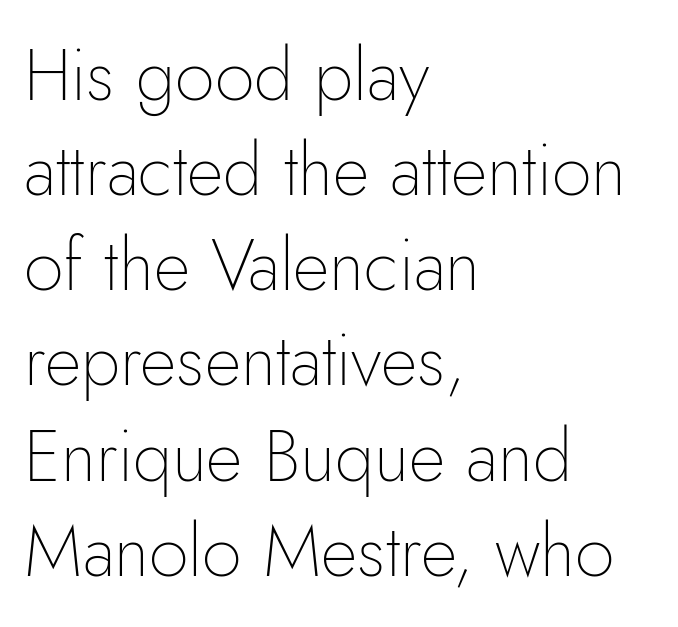
Q: Is the text bold? A: No.
Q: Is the text italic (slanted)? A: No, it is upright.
Q: Is the typeface a serif or a sans-serif typeface? A: Sans-serif.
Q: Is the text underlined? A: No.
Q: How is the paragraph aligned? A: Left-aligned.
Q: Is the spacing between letters normal or unusually wide? A: Normal.
Q: Is the spacing between lines tight, normal or loose? A: Normal.
Q: Width (condensed, normal, or wide)? A: Normal.
Q: Stroke contrast? A: Low.
Q: x-height? A: Small.
Q: Monospaced? A: No.
